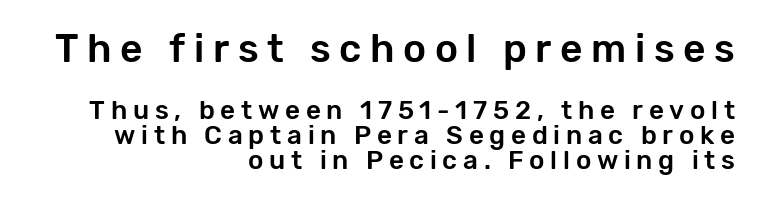
{"serif": "no", "italic": "no", "width": "normal", "stroke_contrast": "low", "x_height": "medium", "monospaced": "no", "underline": "no", "align": "right", "line_spacing": "tight", "line_spacing_ratio": 0.97, "letter_spacing": "wide", "letter_spacing_em": 0.22, "larger_block": "first", "size_ratio": 1.5, "glyph_px": 39}
